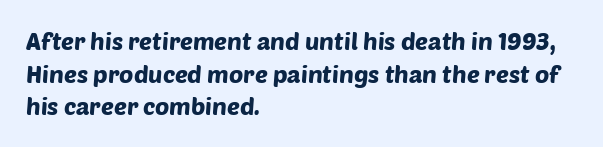
Q: Is the text underlined? A: No.
Q: How is the paragraph aligned? A: Left-aligned.
Q: Is the spacing between letters normal or unusually wide? A: Normal.
Q: Is the spacing between lines tight, normal or loose? A: Normal.
